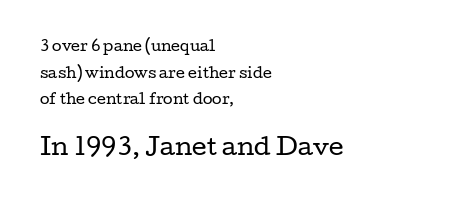
Compared with a centered layout, this one pins lines to the left instead. The horizontal fit of the characters is conventional and even. These two chunks differ in scale, with the bottom chunk taking the larger measure. Regarding leading, the lines here are spaced well apart. The glyphs are unaccompanied by any horizontal stroke below them. No extra ink here — the face is not bold.
